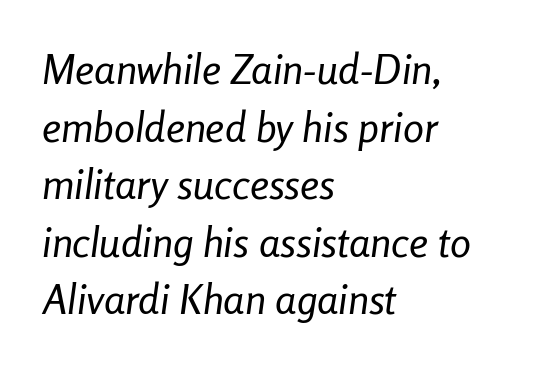
{"italic": "yes", "lean": "right", "slant_degrees": 8, "bold": "no", "weight": "regular", "width": "condensed", "stroke_contrast": "low", "x_height": "medium", "monospaced": "no", "underline": "no", "align": "left", "line_spacing": "normal", "line_spacing_ratio": 1.37, "letter_spacing": "normal", "letter_spacing_em": 0.0, "glyph_px": 42}
